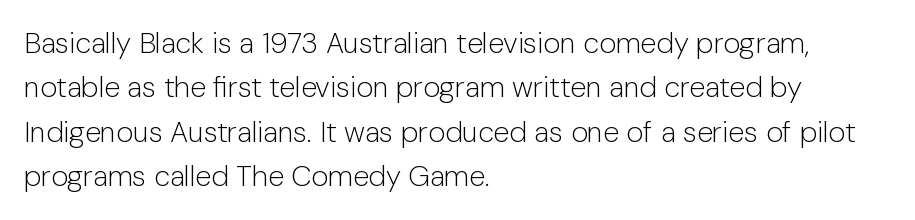
Characters remain perfectly vertical along every line. What kind of face is this? One without serifs — a sans. Short note: letters normally spaced. Nothing heavy about these letters — not bold at all.
